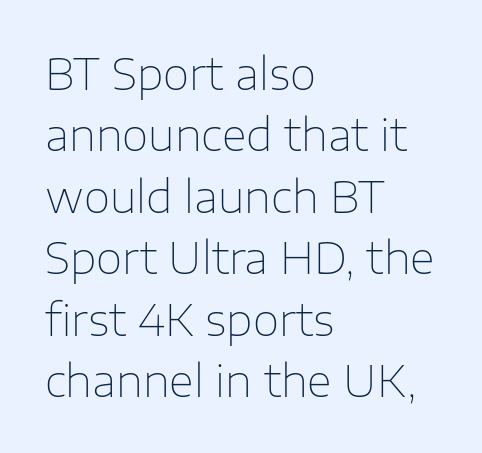
The image shows 43 px thin sans-serif type, upright; set left-aligned, normal line spacing (1.43x), normal letter spacing, not underlined; low stroke contrast and a medium x-height.
